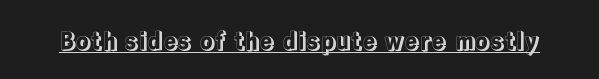
Default kerning and tracking; the words read as compact shapes. Notice how the stems are strictly vertical — no italics here. The glyphs are accompanied by a horizontal stroke just below them.
